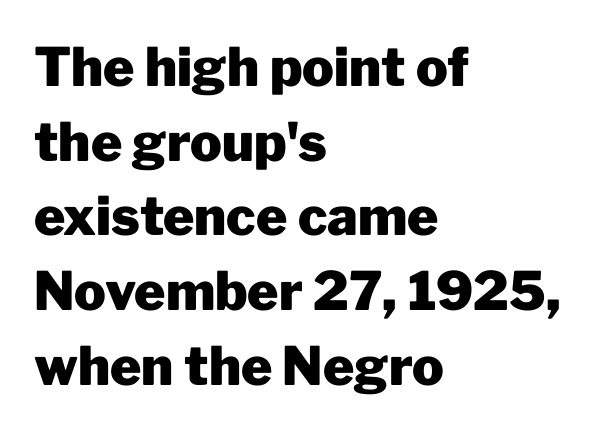
{"serif": "no", "italic": "no", "bold": "yes", "weight": "heavy", "width": "normal", "stroke_contrast": "low", "x_height": "medium", "monospaced": "no", "underline": "no", "align": "left", "line_spacing": "normal", "line_spacing_ratio": 1.41, "letter_spacing": "normal", "letter_spacing_em": 0.0, "glyph_px": 53}
